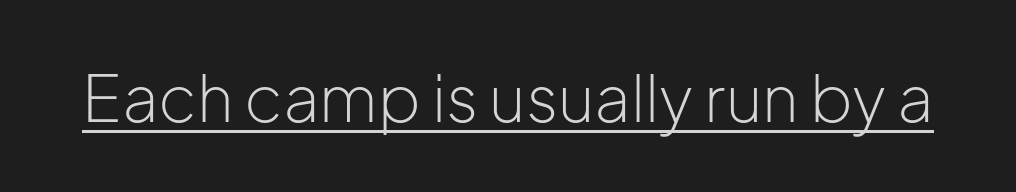
The rendering uses natural spacing where letterforms have individual widths. There is no visible air inserted between adjacent glyphs. Quick note: underline on. Regarding serifs, this sample does without them.
